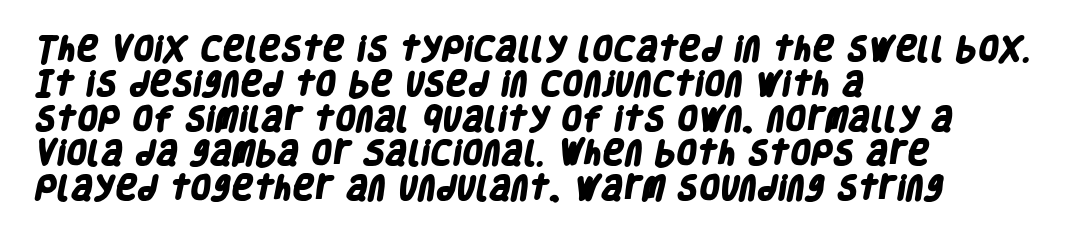
{"bold": "yes", "underline": "no", "align": "left", "line_spacing": "normal", "line_spacing_ratio": 1.29, "letter_spacing": "normal", "letter_spacing_em": 0.0, "glyph_px": 27}
